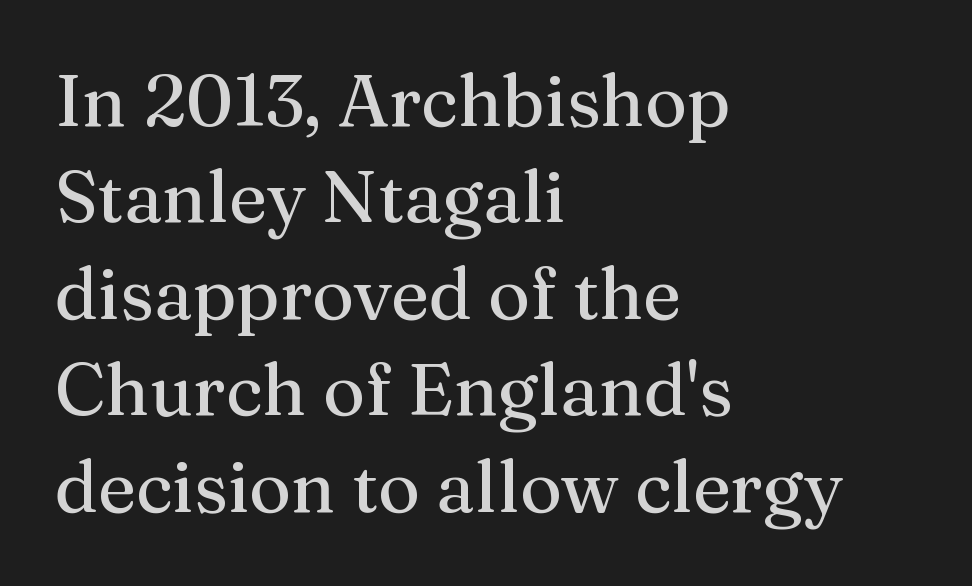
Q: Is the text italic (slanted)? A: No, it is upright.
Q: Is the typeface a serif or a sans-serif typeface? A: Serif.
Q: Is the text underlined? A: No.
Q: How is the paragraph aligned? A: Left-aligned.
Q: Is the spacing between letters normal or unusually wide? A: Normal.
Q: Is the spacing between lines tight, normal or loose? A: Normal.
Q: Width (condensed, normal, or wide)? A: Normal.
Q: Stroke contrast? A: Medium.
Q: x-height? A: Medium.
Q: Monospaced? A: No.
